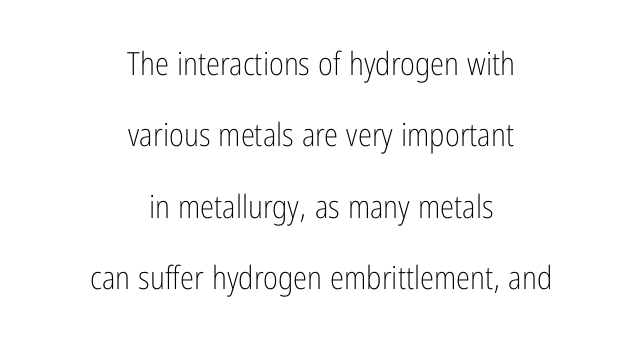
Q: Is the text bold? A: No.
Q: Is the text italic (slanted)? A: No, it is upright.
Q: Is the typeface a serif or a sans-serif typeface? A: Sans-serif.
Q: Is the text underlined? A: No.
Q: How is the paragraph aligned? A: Centered.
Q: Is the spacing between letters normal or unusually wide? A: Normal.
Q: Is the spacing between lines tight, normal or loose? A: Loose.
Q: Width (condensed, normal, or wide)? A: Condensed.
Q: Stroke contrast? A: Low.
Q: x-height? A: Medium.
Q: Monospaced? A: No.
